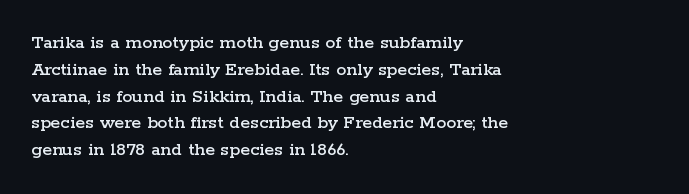
The image shows 20 px text type, upright; set left-aligned, normal line spacing (1.34x), normal letter spacing, not underlined.
